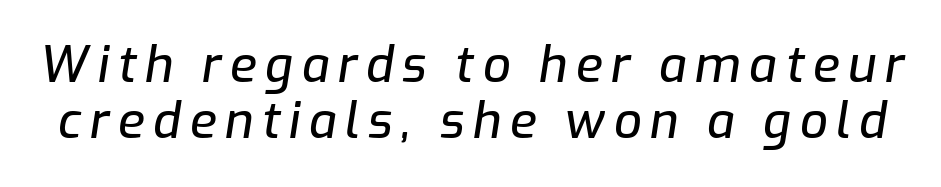
{"italic": "yes", "lean": "right", "slant_degrees": 9, "width": "normal", "stroke_contrast": "low", "x_height": "medium", "monospaced": "no", "underline": "no", "line_spacing": "tight", "line_spacing_ratio": 1.14, "glyph_px": 49}
